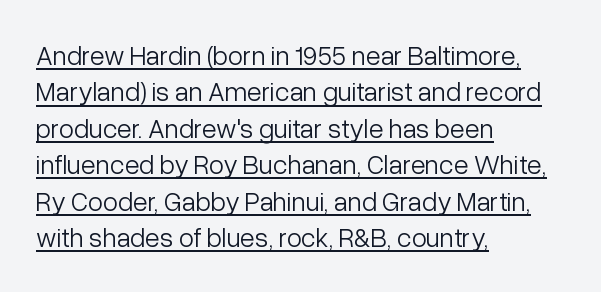
The image shows 27 px text type, upright; set left-aligned, normal line spacing (1.35x), normal letter spacing, underlined.
